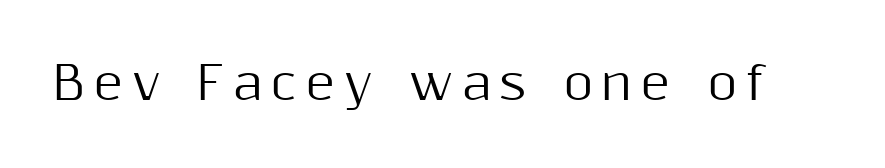
No italicization has been applied; the sample stays upright. Honestly, there is no underline to notice here at all. This sample uses a sans-serif face. The letters advance in unequal steps, a hallmark of proportional type.
